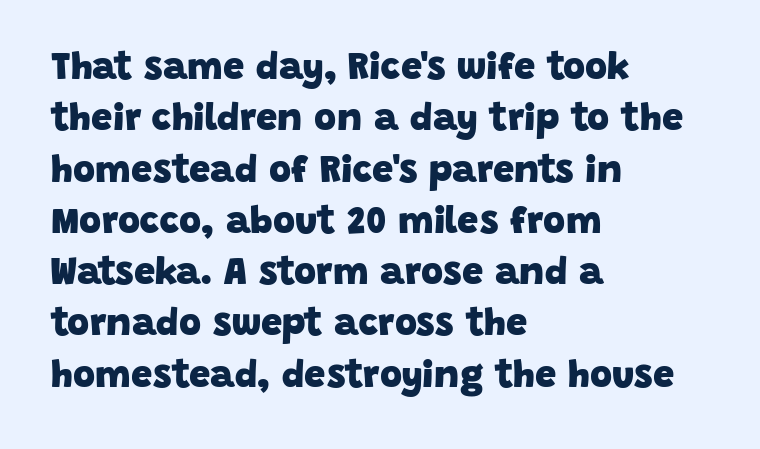
Q: Is the text bold? A: Yes.
Q: Is the typeface a serif or a sans-serif typeface? A: Sans-serif.
Q: Is the text underlined? A: No.
Q: How is the paragraph aligned? A: Left-aligned.
Q: Is the spacing between letters normal or unusually wide? A: Normal.
Q: Is the spacing between lines tight, normal or loose? A: Normal.
Q: Width (condensed, normal, or wide)? A: Normal.
Q: Stroke contrast? A: Low.
Q: x-height? A: Large.
Q: Monospaced? A: No.
